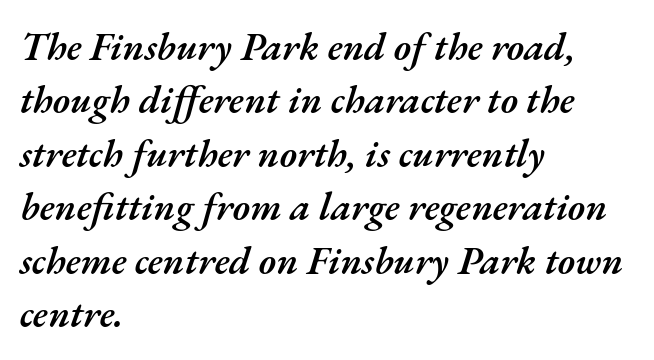
Has an underline been added? It has not. Spacing verdict: proportional, widths tailored to each character. A somewhat darkened texture: the type is semibold rather than bold. The lettering tilts uniformly, giving the passage an italic look. Each new line begins a customary step beneath the previous one. The passage is arranged the way most books set body copy — flush left.
